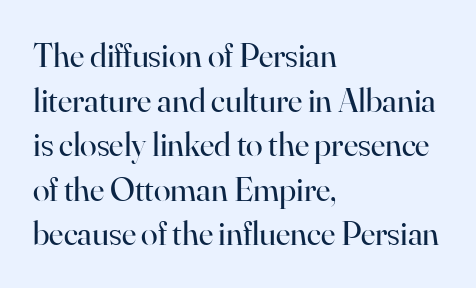
{"serif": "yes", "italic": "no", "bold": "no", "weight": "regular", "width": "normal", "stroke_contrast": "high", "x_height": "small", "monospaced": "no", "underline": "no", "align": "left", "line_spacing": "normal", "line_spacing_ratio": 1.31, "letter_spacing": "normal", "letter_spacing_em": 0.0, "glyph_px": 34}
